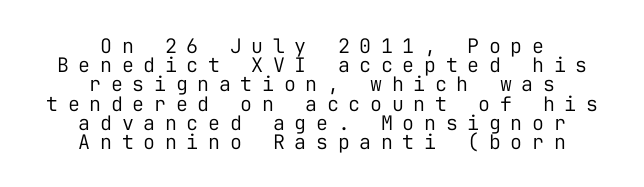
{"italic": "no", "bold": "no", "underline": "no", "align": "center", "line_spacing": "tight", "line_spacing_ratio": 0.96, "letter_spacing": "wide", "letter_spacing_em": 0.48, "glyph_px": 20}
